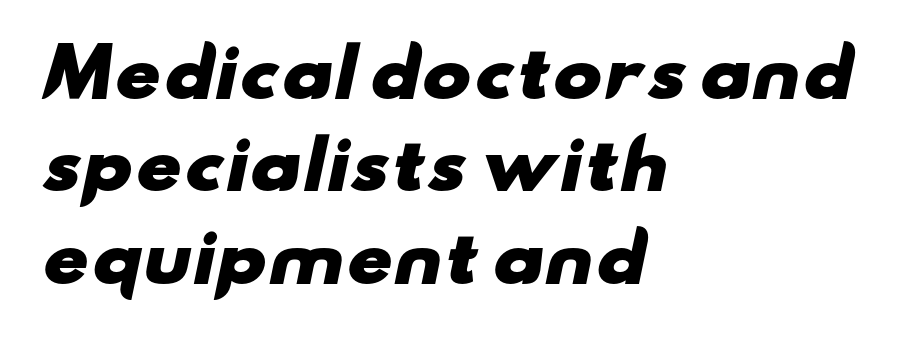
{"serif": "no", "bold": "yes", "weight": "heavy", "width": "wide", "stroke_contrast": "low", "x_height": "small", "monospaced": "no", "underline": "no", "align": "left", "line_spacing": "normal", "line_spacing_ratio": 1.4, "letter_spacing": "normal", "letter_spacing_em": 0.0, "glyph_px": 66}
